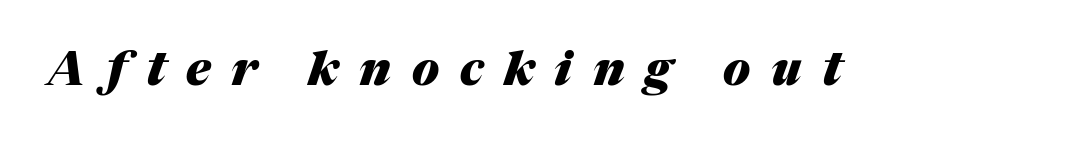
Q: Is the text bold? A: Yes.
Q: Is the text italic (slanted)? A: Yes, it leans right by about 17 degrees.
Q: Is the text underlined? A: No.
Q: Is the spacing between letters normal or unusually wide? A: Unusually wide.
Q: Width (condensed, normal, or wide)? A: Normal.
Q: Stroke contrast? A: Medium.
Q: x-height? A: Medium.
Q: Monospaced? A: No.
